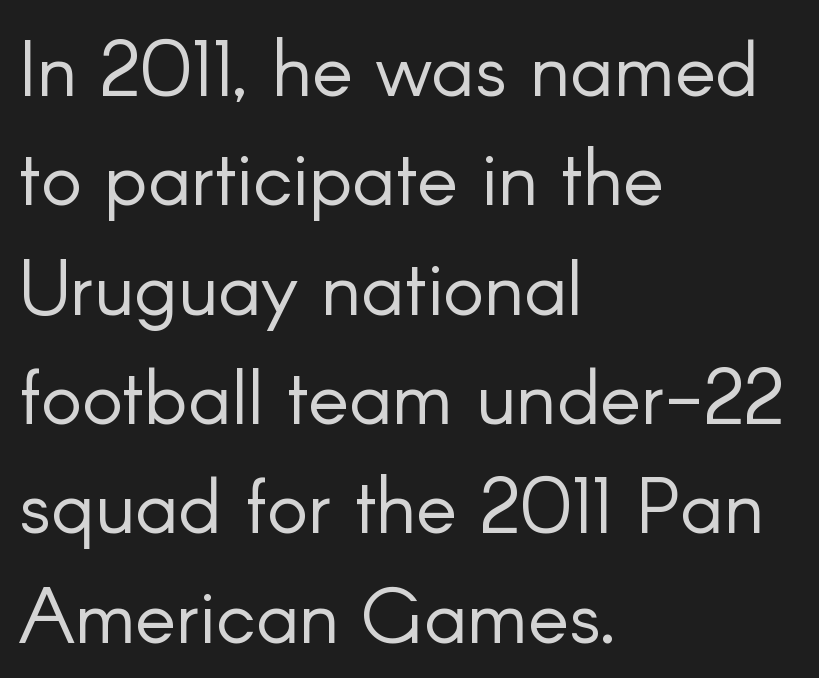
Q: Is the text bold? A: No.
Q: Is the text italic (slanted)? A: No, it is upright.
Q: Is the typeface a serif or a sans-serif typeface? A: Sans-serif.
Q: Is the text underlined? A: No.
Q: How is the paragraph aligned? A: Left-aligned.
Q: Is the spacing between letters normal or unusually wide? A: Normal.
Q: Is the spacing between lines tight, normal or loose? A: Normal.
Q: Width (condensed, normal, or wide)? A: Normal.
Q: Stroke contrast? A: Low.
Q: x-height? A: Small.
Q: Monospaced? A: No.
